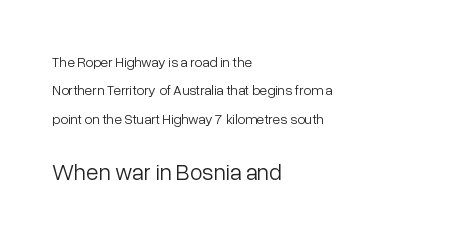
Unbolded letterforms with no extra heft. Decoration check: the copy has no underline. How would I describe the line gaps? Wide and relaxed. Line beginnings align vertically; line endings do not.
